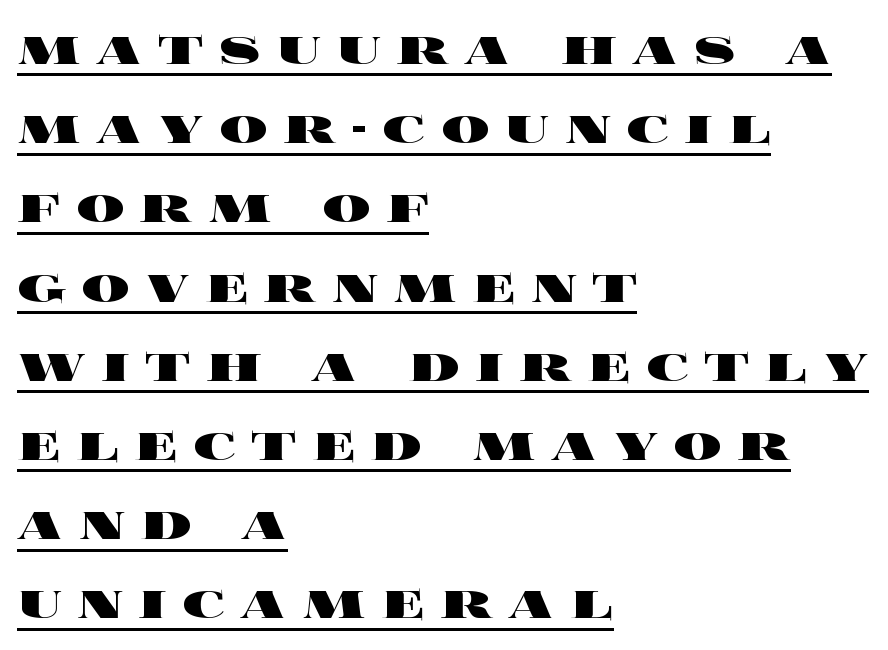
You could only call the tracking loose — the letters float apart. A dark, heavy texture on the line: the type is bold. The passage shown is typed in a proportional face where columns would drift. Notice how a bar underscores the lettering throughout. The space between consecutive lines is moderate.
